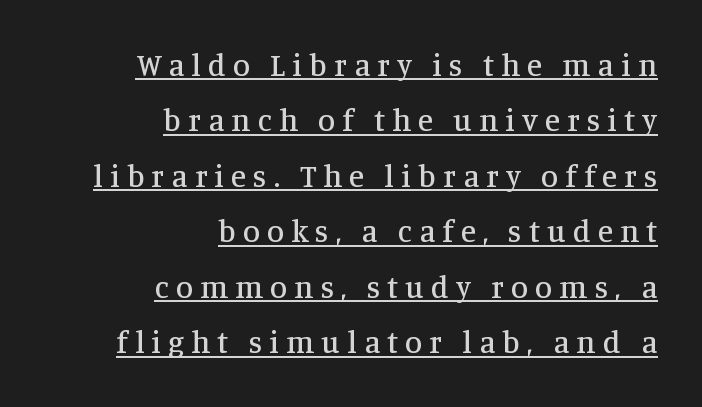
This rendering uses right alignment, leaving the left contour irregular. The letters stand straight up with perfectly vertical stems. A continuous stroke trails under the words, as in a hyperlink. The face used here is proportionally spaced, like ordinary book or web type.
